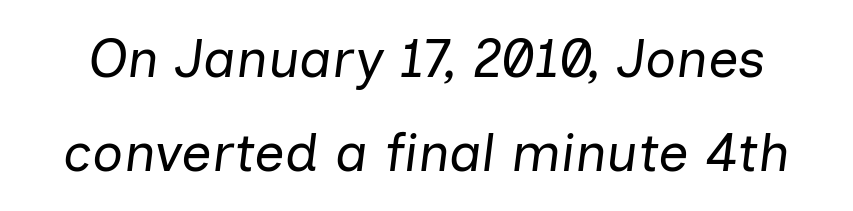
If you drew a line through each stem, it would be angled. Looks like regular typesetting: each glyph gets only the width it needs. The area under the type is left untouched. Letters have the restrained weight of plain body copy at most. Nothing unusual about the tracking: characters are spaced as the font intends.
